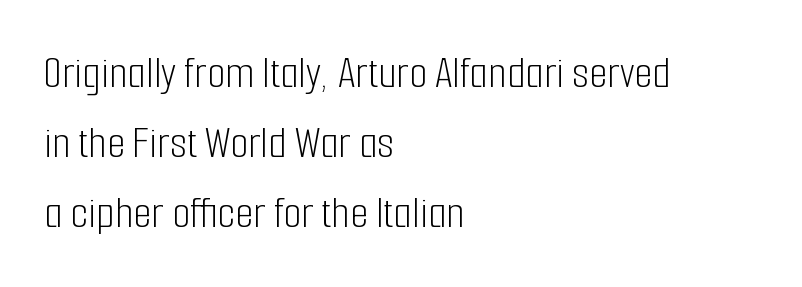
Stroke thickness stays within the range of a standard reading face or lighter. Quick note: not italic, upright. Every row of glyphs begins at an identical x-position on the left. Compared with typical body copy, the letter spacing here is the same. This sample uses a sans-serif face. The strip under each line holds only bare page.
